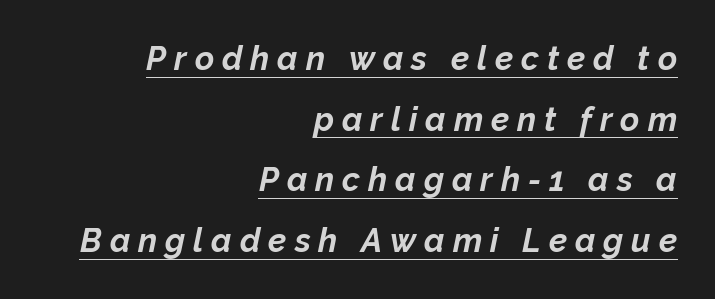
Think of a printed novel: that variable character pitch is what you see here. A continuous stroke trails under the words, as in a hyperlink. Its strokes are broad and dark, the hallmark of bold type. The lettering tilts uniformly, giving the passage an italic look. These lines are set flush right with a ragged left edge.
